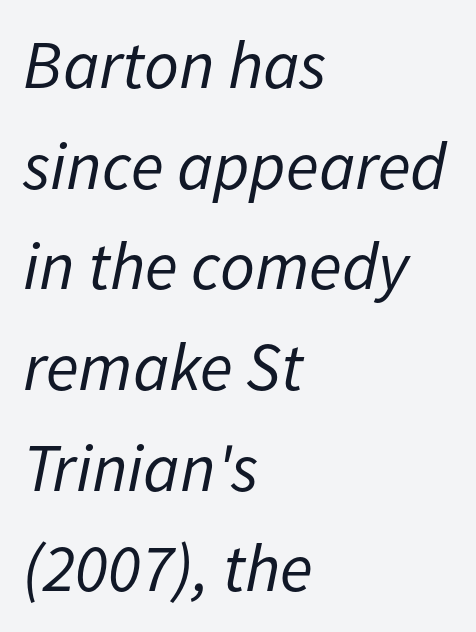
The whole block is typeset with a tilt. Is this a heavy cut? Hardly; it is regular or lighter. You could not count columns in this text — the font is proportionally spaced. Spacing between characters is what you'd get straight out of the box. Quick note: underline off. Notice how the passage keeps a crisp vertical edge on the left only.
